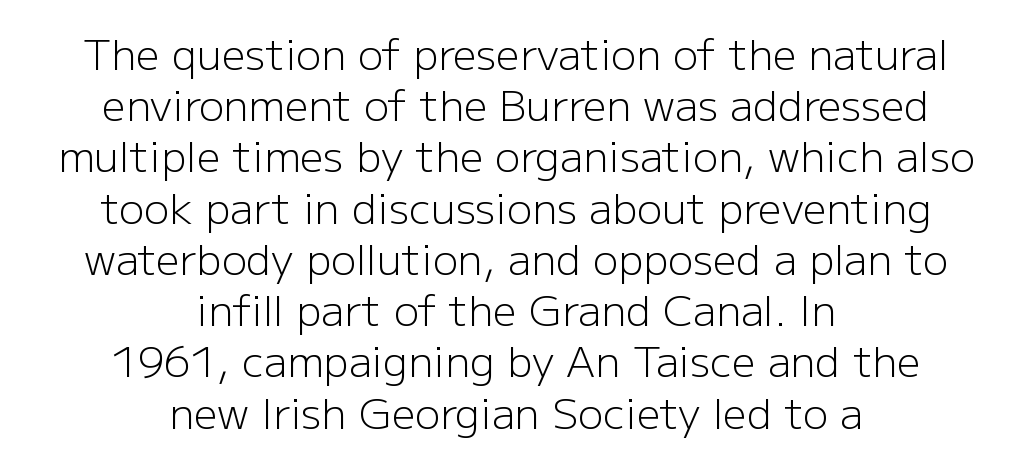
The specimen reads as upright at a glance. A typesetter would call this zero additional tracking. Nothing sits at the stroke ends, so this counts as sans-serif. If you folded the block vertically in half, each line would mirror itself in length.
